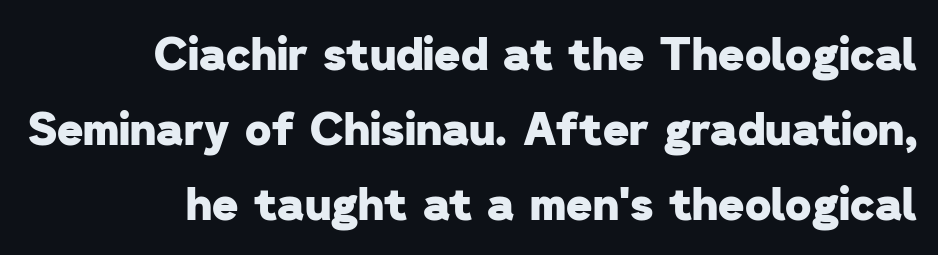
{"serif": "no", "bold": "yes", "weight": "heavy", "width": "normal", "stroke_contrast": "low", "x_height": "medium", "monospaced": "no", "underline": "no", "line_spacing": "normal", "line_spacing_ratio": 1.67, "letter_spacing": "normal", "letter_spacing_em": 0.0, "glyph_px": 45}
